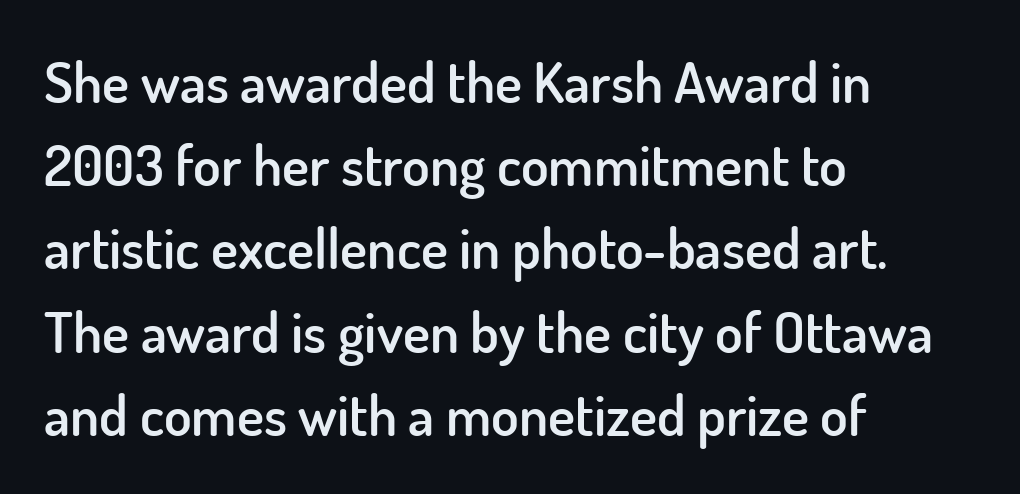
{"serif": "no", "italic": "no", "bold": "semi", "weight": "semibold", "width": "normal", "stroke_contrast": "low", "x_height": "small", "monospaced": "no", "underline": "no", "align": "left", "line_spacing": "normal", "line_spacing_ratio": 1.46, "letter_spacing": "normal", "letter_spacing_em": 0.0, "glyph_px": 57}
